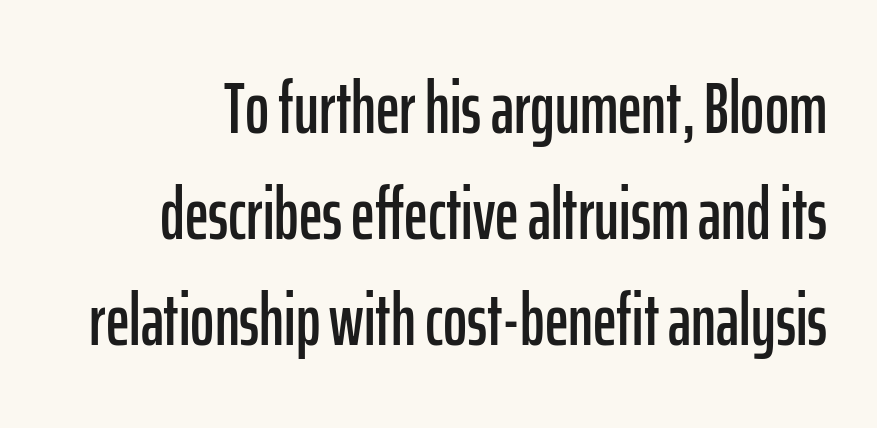
The image shows 73 px condensed sans-serif type, upright; set normal line spacing (1.45x), normal letter spacing, not underlined; low stroke contrast and a medium x-height.
